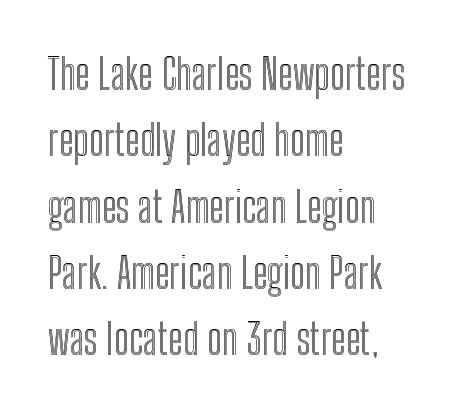
Looks like regular typesetting: each glyph gets only the width it needs. Normally led — the rows are evenly, conventionally spaced. Every character sits straight up, as roman type does. A typesetter would call this zero additional tracking. Layout note: lines flush left. Just letters on the line, the space beneath them empty.
